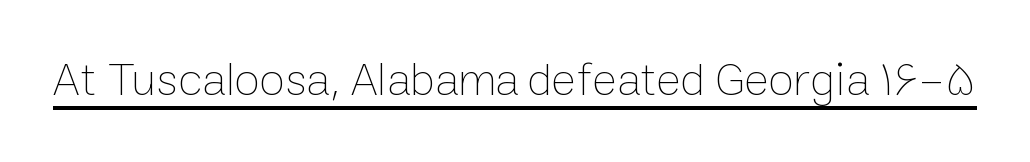
{"italic": "no", "bold": "no", "weight": "thin", "width": "normal", "stroke_contrast": "low", "x_height": "medium", "monospaced": "no", "underline": "yes", "letter_spacing": "normal", "letter_spacing_em": 0.0, "glyph_px": 47}
